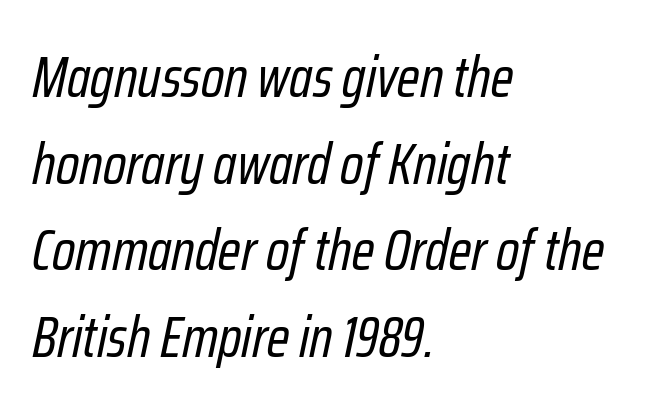
These lines are rendered in a variable-pitch font. The passage shown is not bold in any degree. The text carries the slant typical of an italic or oblique font. In terms of letterspacing, this is plain default setting.
